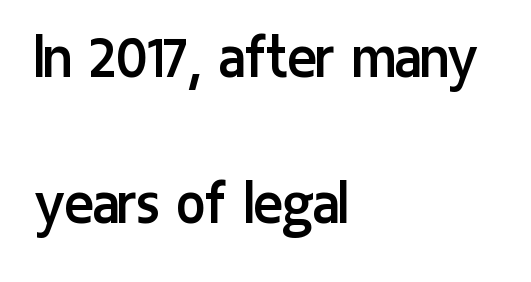
The image shows 68 px regular-weight, condensed sans-serif type, upright; set left-aligned, loose line spacing (2.15x), normal letter spacing, not underlined; low stroke contrast and a medium x-height.
